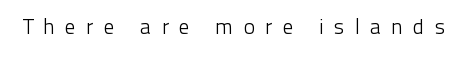
The passage shown is not underscored anywhere. This sample uses an upright cut, with every glyph sitting square on the baseline. The tracking jumps out immediately: characters are airy and widely separated. The strokes carry an ordinary text weight at most.
